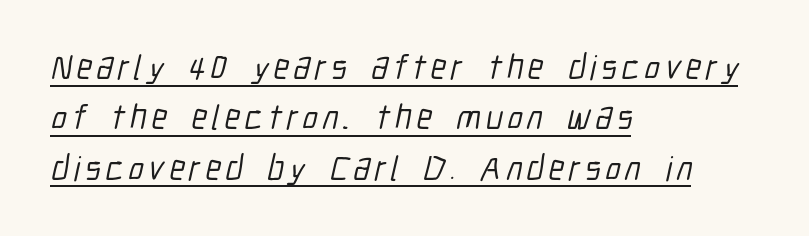
Q: Is the typeface a serif or a sans-serif typeface? A: Sans-serif.
Q: Is the text underlined? A: Yes.
Q: How is the paragraph aligned? A: Left-aligned.
Q: Is the spacing between lines tight, normal or loose? A: Normal.
Q: Width (condensed, normal, or wide)? A: Condensed.
Q: Stroke contrast? A: Low.
Q: x-height? A: Medium.
Q: Monospaced? A: No.
